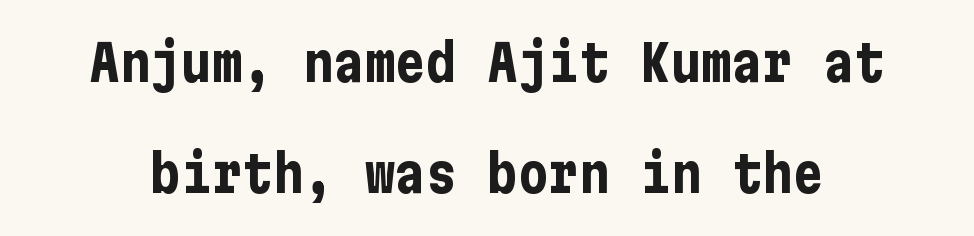
{"serif": "no", "italic": "no", "bold": "yes", "weight": "bold", "width": "condensed", "stroke_contrast": "low", "x_height": "medium", "underline": "no", "line_spacing": "loose", "line_spacing_ratio": 2.18, "letter_spacing": "normal", "letter_spacing_em": 0.0, "glyph_px": 51}
